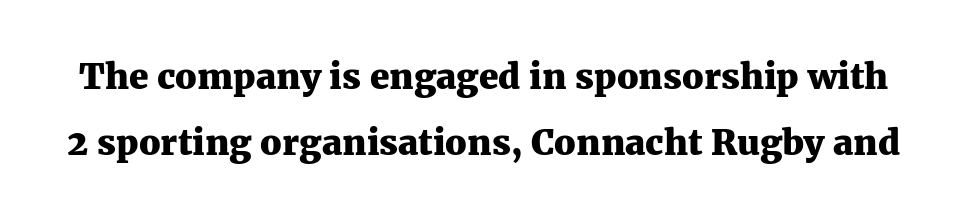
{"serif": "yes", "italic": "no", "bold": "yes", "weight": "heavy", "width": "normal", "stroke_contrast": "medium", "x_height": "medium", "monospaced": "no", "underline": "no", "line_spacing_ratio": 1.88, "letter_spacing": "normal", "letter_spacing_em": 0.0, "glyph_px": 35}
